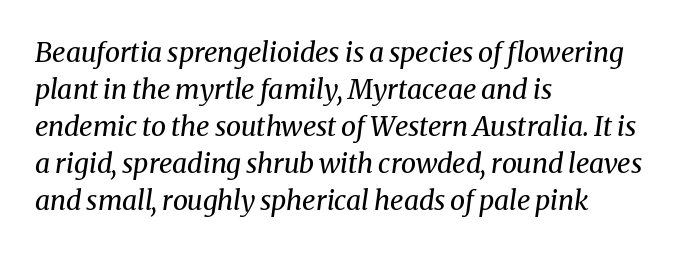
Q: Is the text bold? A: No.
Q: Is the text italic (slanted)? A: Yes, it leans right by about 8 degrees.
Q: Is the text underlined? A: No.
Q: How is the paragraph aligned? A: Left-aligned.
Q: Is the spacing between letters normal or unusually wide? A: Normal.
Q: Is the spacing between lines tight, normal or loose? A: Normal.
